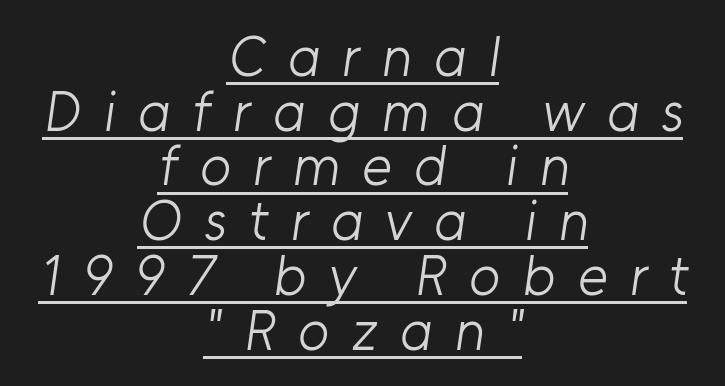
The image shows 57 px light sans-serif type; set centered, tight line spacing (0.96x), unusually wide letter spacing (+0.39 em), underlined; low stroke contrast and a medium x-height.
